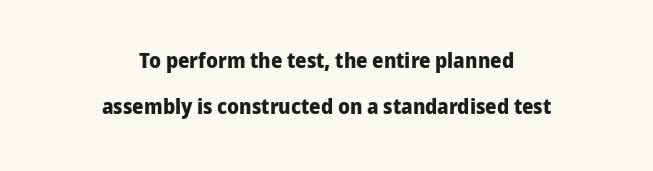
Q: Is the text bold? A: Yes.
Q: Is the text italic (slanted)? A: No, it is upright.
Q: Is the text underlined? A: No.
Q: How is the paragraph aligned? A: Centered.
Q: Is the spacing between letters normal or unusually wide? A: Normal.
Q: Is the spacing between lines tight, normal or loose? A: Loose.
